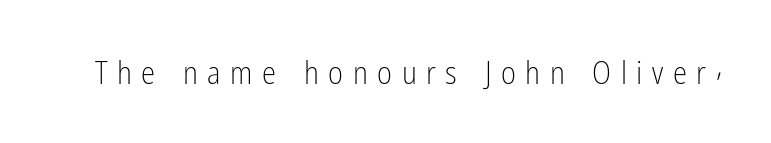
Is there any slant? The stems are plumb. Has an underline been added? It has not. Someone cranked the tracking dial way up on this one. The face looks like a standard text weight, possibly lighter.
